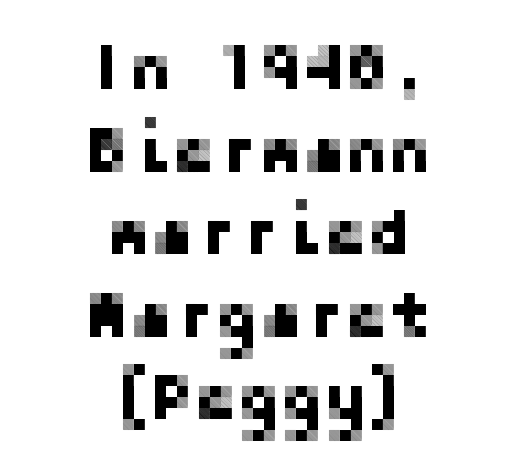
Q: Is the text italic (slanted)? A: No, it is upright.
Q: Is the typeface a serif or a sans-serif typeface? A: Sans-serif.
Q: Is the text underlined? A: No.
Q: How is the paragraph aligned? A: Centered.
Q: Is the spacing between letters normal or unusually wide? A: Normal.
Q: Is the spacing between lines tight, normal or loose? A: Normal.
Q: Width (condensed, normal, or wide)? A: Normal.
Q: Stroke contrast? A: Low.
Q: x-height? A: Medium.
